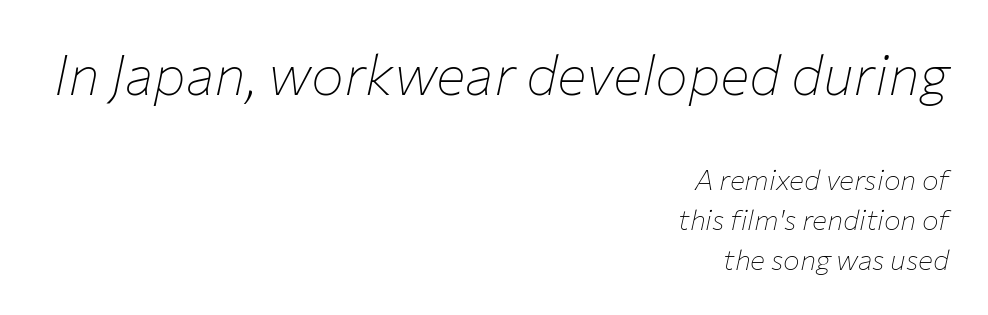
The image shows 55 px thin type, italic (leaning right); set right-aligned, normal line spacing (1.42x), normal letter spacing, not underlined; the first (top) block is 1.96x larger; low stroke contrast and a medium x-height.
